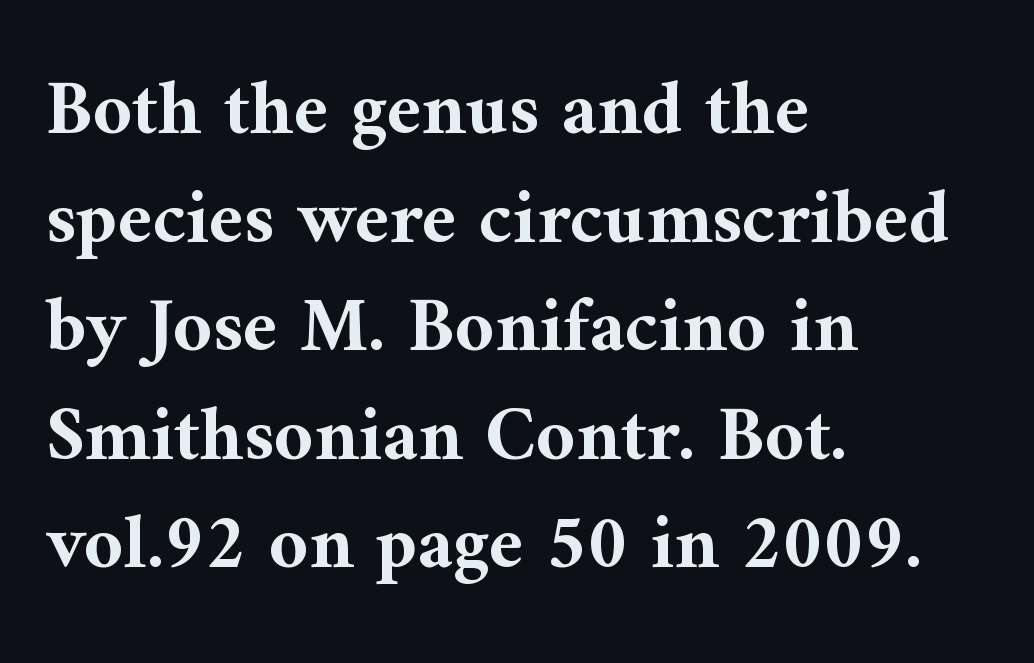
{"serif": "yes", "italic": "no", "bold": "yes", "weight": "bold", "width": "normal", "stroke_contrast": "medium", "x_height": "medium", "monospaced": "no", "underline": "no", "align": "left", "line_spacing": "normal", "line_spacing_ratio": 1.41, "letter_spacing": "normal", "letter_spacing_em": 0.0, "glyph_px": 77}
